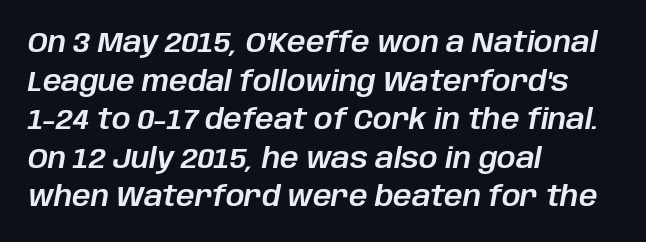
{"italic": "yes", "lean": "right", "slant_degrees": 10, "width": "normal", "stroke_contrast": "low", "x_height": "large", "monospaced": "no", "underline": "no", "align": "left", "line_spacing": "normal", "line_spacing_ratio": 1.33, "letter_spacing": "normal", "letter_spacing_em": 0.0, "glyph_px": 29}
